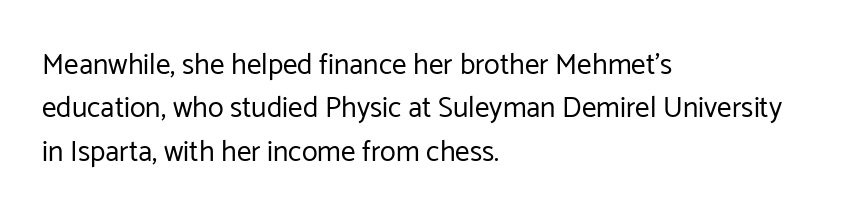
Q: Is the text bold? A: No.
Q: Is the text italic (slanted)? A: No, it is upright.
Q: Is the typeface a serif or a sans-serif typeface? A: Sans-serif.
Q: Is the text underlined? A: No.
Q: How is the paragraph aligned? A: Left-aligned.
Q: Is the spacing between letters normal or unusually wide? A: Normal.
Q: Is the spacing between lines tight, normal or loose? A: Normal.
Q: Width (condensed, normal, or wide)? A: Normal.
Q: Stroke contrast? A: Low.
Q: x-height? A: Medium.
Q: Monospaced? A: No.
